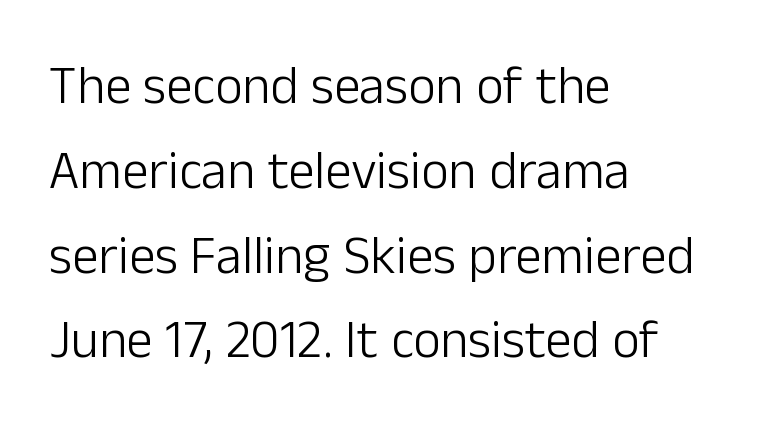
The leading is moderate, giving the passage an even texture. Leftover space on each line is placed entirely after the last word. The glyphs in this specimen are sans serif. The foot of each line stays bare and open. Is this a fixed-width face? No — the glyphs have proportional, varying widths.
